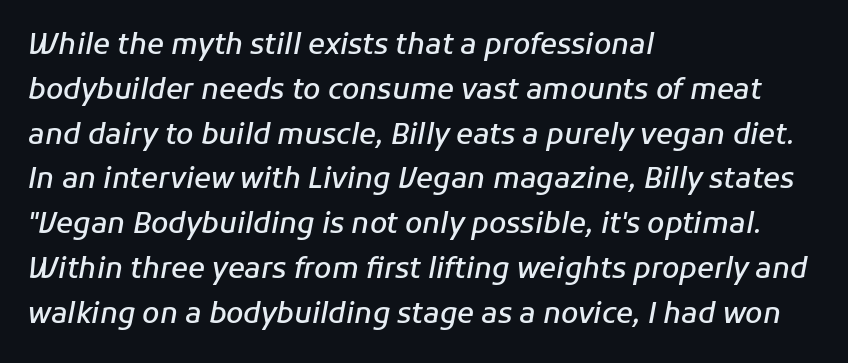
{"italic": "yes", "lean": "right", "slant_degrees": 11, "bold": "semi", "weight": "semibold", "width": "normal", "stroke_contrast": "low", "x_height": "medium", "monospaced": "no", "underline": "no", "align": "left", "line_spacing": "normal", "line_spacing_ratio": 1.6, "letter_spacing": "normal", "letter_spacing_em": 0.0, "glyph_px": 28}
